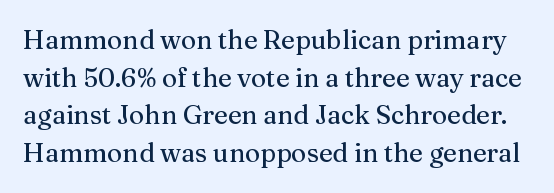
Q: Is the text italic (slanted)? A: No, it is upright.
Q: Is the text underlined? A: No.
Q: Is the spacing between letters normal or unusually wide? A: Normal.
Q: Is the spacing between lines tight, normal or loose? A: Normal.
